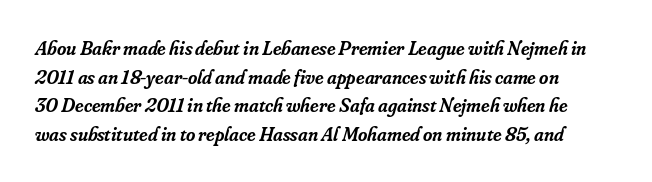
{"italic": "yes", "lean": "right", "slant_degrees": 16, "bold": "semi", "underline": "no", "line_spacing": "normal", "line_spacing_ratio": 1.43, "letter_spacing": "normal", "letter_spacing_em": 0.0, "glyph_px": 20}
